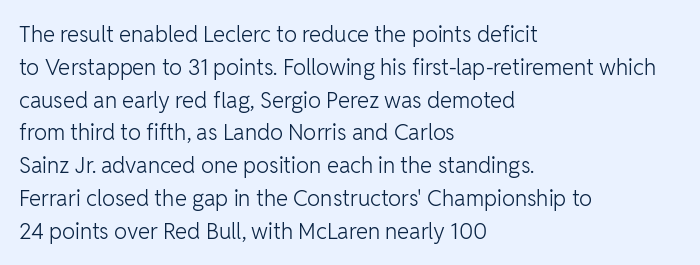
{"italic": "no", "bold": "no", "underline": "no", "align": "left", "line_spacing": "normal", "line_spacing_ratio": 1.49, "letter_spacing": "normal", "letter_spacing_em": 0.0, "glyph_px": 22}
